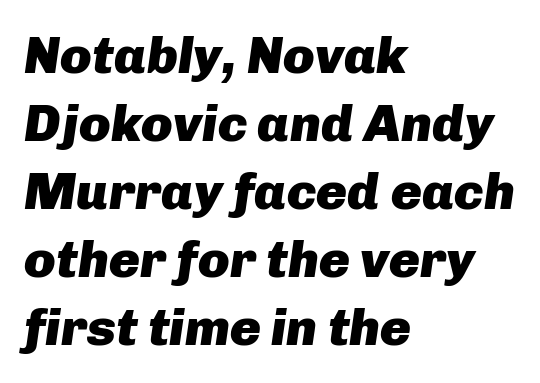
The image shows 52 px heavy type, italic (leaning right); set left-aligned, normal line spacing (1.31x), normal letter spacing, not underlined; low stroke contrast and a medium x-height.
